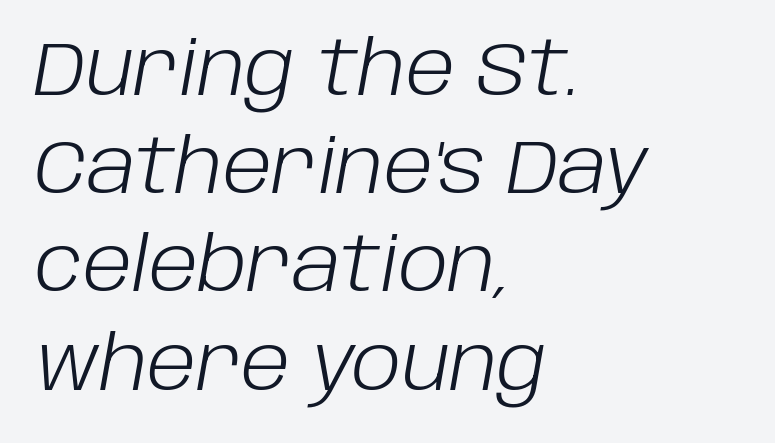
Normally led — the rows are evenly, conventionally spaced. In CSS terms this would be text-align: left. The zone under the glyphs is completely vacant. The typography opts for an oblique posture over an upright one. Think standard paragraph weight, or any step lighter than that.
